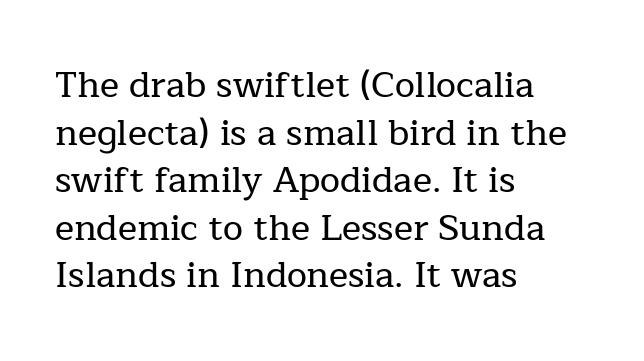
The font family rendered here belongs to the serif group. The passage shown is typed in a proportional face where columns would drift. There is no visible air inserted between adjacent glyphs. Summary of vertical rhythm: regular, with standard interline spacing.
